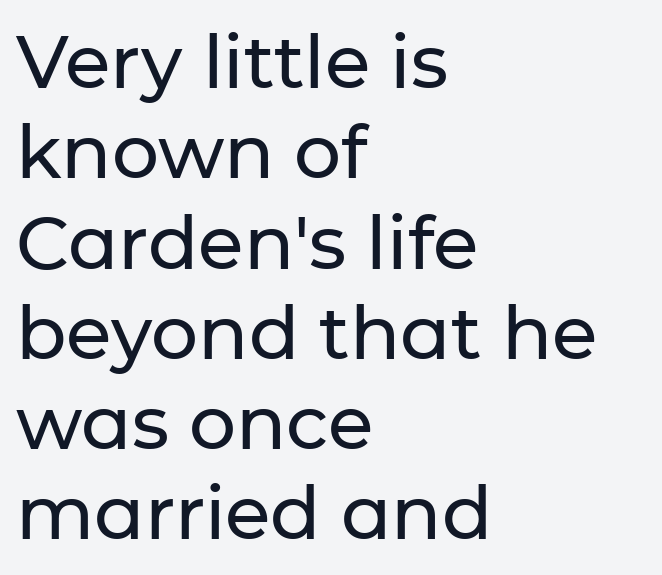
Q: Is the text italic (slanted)? A: No, it is upright.
Q: Is the typeface a serif or a sans-serif typeface? A: Sans-serif.
Q: Is the text underlined? A: No.
Q: How is the paragraph aligned? A: Left-aligned.
Q: Is the spacing between letters normal or unusually wide? A: Normal.
Q: Width (condensed, normal, or wide)? A: Normal.
Q: Stroke contrast? A: Low.
Q: x-height? A: Medium.
Q: Monospaced? A: No.
